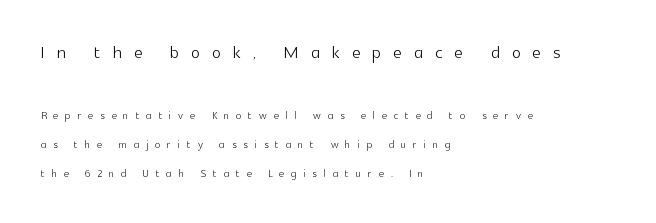
The image shows 24 px text type, upright; set left-aligned, loose line spacing (2.05x), unusually wide letter spacing (+0.5 em), not underlined; the first (top) block is 1.71x larger.
